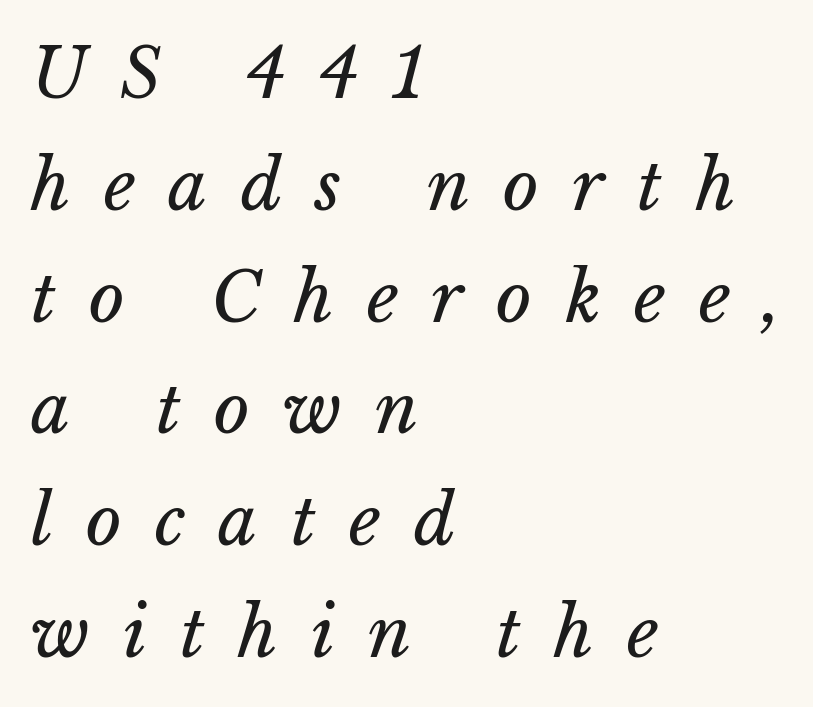
The image shows 69 px regular-weight type, italic (leaning right); set left-aligned, normal line spacing (1.62x), unusually wide letter spacing (+0.48 em), not underlined; low stroke contrast and a medium x-height.
